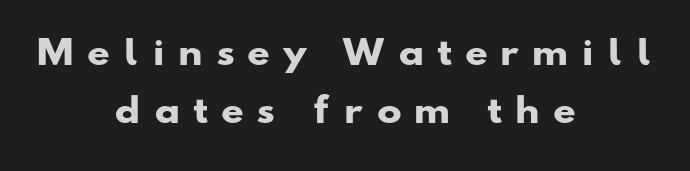
{"serif": "no", "bold": "yes", "weight": "heavy", "width": "wide", "stroke_contrast": "low", "x_height": "small", "monospaced": "no", "underline": "no", "align": "center", "line_spacing_ratio": 1.76, "letter_spacing": "wide", "letter_spacing_em": 0.44, "glyph_px": 33}
